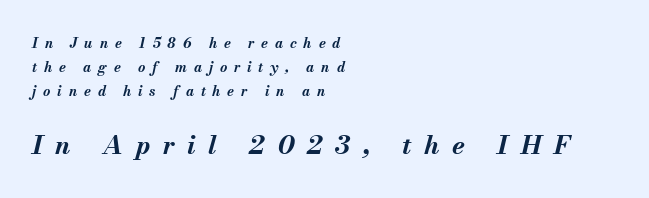
Q: Is the text bold? A: Yes.
Q: Is the text italic (slanted)? A: Yes, it leans right by about 13 degrees.
Q: Is the text underlined? A: No.
Q: How is the paragraph aligned? A: Left-aligned.
Q: Is the spacing between letters normal or unusually wide? A: Unusually wide.
Q: Is the spacing between lines tight, normal or loose? A: Normal.
Q: Which block of text is set in a larger size, the first (top) or the second (bottom)? A: The second (bottom) one.
